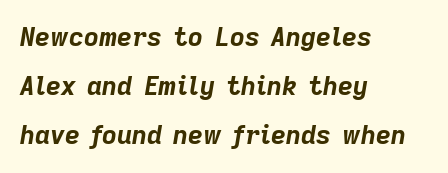
Each row of text sits above clean, open space. The compositor pushed each line to the left boundary. As a designer I'd log this as weight 700, bold. Letter spacing: default. The text carries the slant typical of an italic or oblique font.
